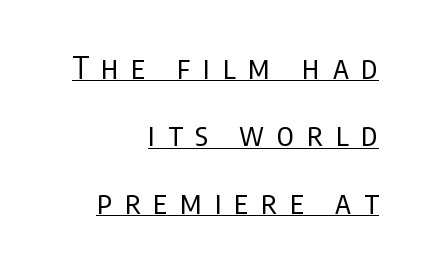
The image shows 31 px regular-weight, condensed sans-serif type, upright; set right-aligned, loose line spacing (2.17x), unusually wide letter spacing (+0.41 em), underlined; low stroke contrast and a large x-height.
